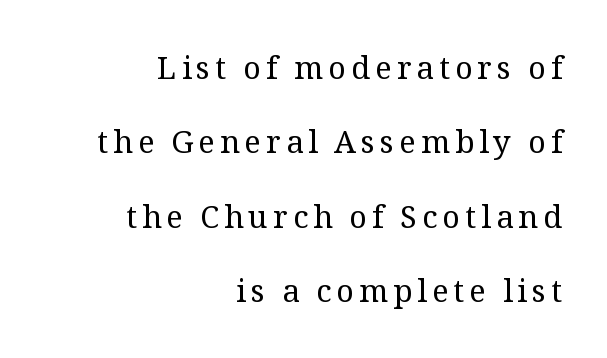
{"serif": "yes", "italic": "no", "bold": "no", "weight": "regular", "width": "normal", "stroke_contrast": "medium", "x_height": "medium", "monospaced": "no", "underline": "no", "align": "right", "line_spacing": "loose", "line_spacing_ratio": 2.4, "glyph_px": 31}
